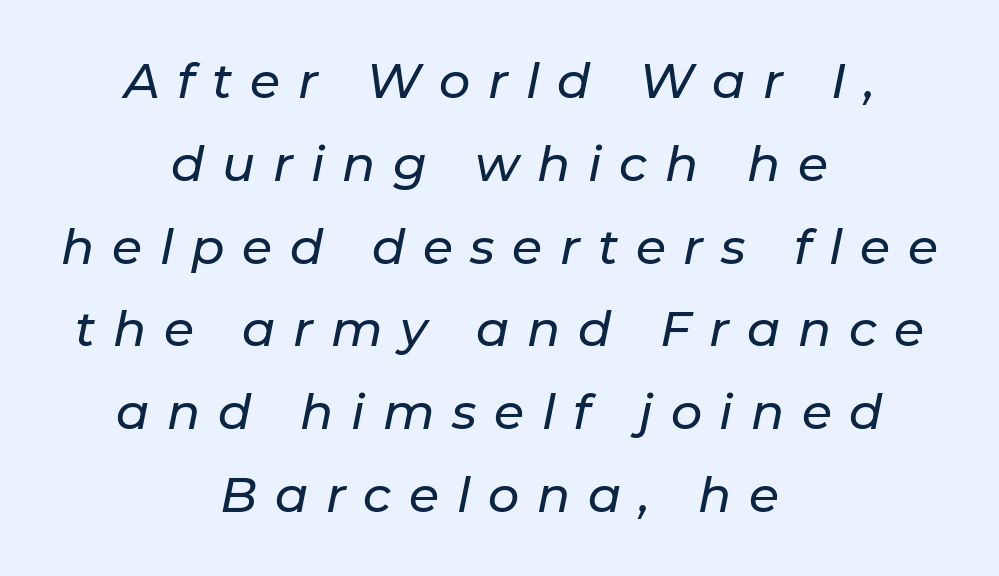
The image shows 49 px text type, italic (leaning right); set centered, normal line spacing (1.69x), unusually wide letter spacing (+0.36 em), not underlined; low stroke contrast and a medium x-height.
